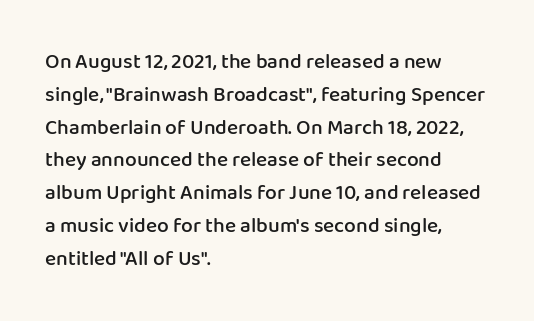
A somewhat darkened texture: the type is semibold rather than bold. Every stem runs plumb, perpendicular to the baseline. No extra tracking has been applied to these lines. A bare baseline throughout the passage. Every row of glyphs begins at an identical x-position on the left. Normally led — the rows are evenly, conventionally spaced.
